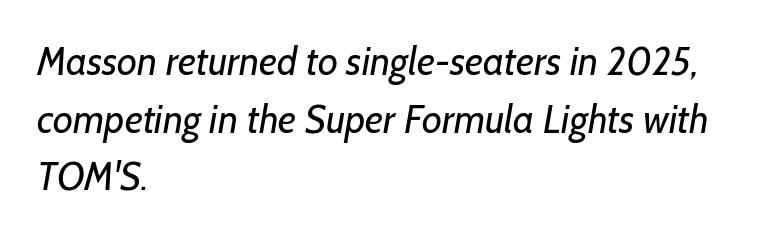
Q: Is the text bold? A: No.
Q: Is the typeface a serif or a sans-serif typeface? A: Sans-serif.
Q: Is the text underlined? A: No.
Q: How is the paragraph aligned? A: Left-aligned.
Q: Is the spacing between letters normal or unusually wide? A: Normal.
Q: Is the spacing between lines tight, normal or loose? A: Normal.
Q: Width (condensed, normal, or wide)? A: Normal.
Q: Stroke contrast? A: Low.
Q: x-height? A: Medium.
Q: Monospaced? A: No.
